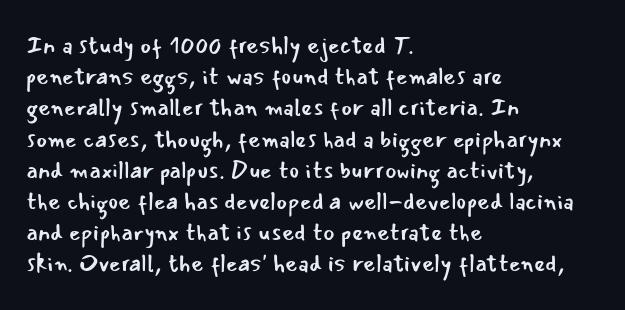
The image shows 24 px text type, upright; set left-aligned, normal line spacing (1.3x), normal letter spacing, not underlined.
